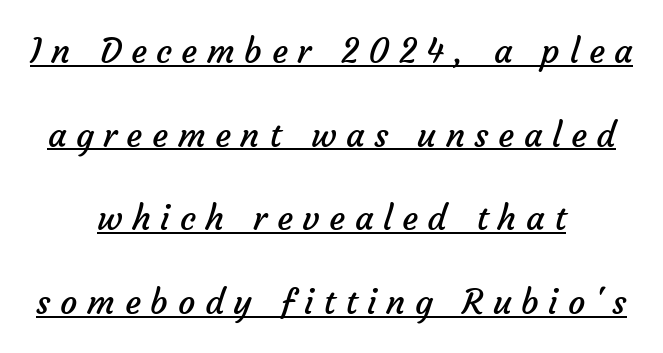
The letters look calm and open, with moderate or lighter stems. The rendering uses the underline text-decoration. If you folded the block vertically in half, each line would mirror itself in length. Note the varied advance widths — an 'i' is clearly narrower than an 'm'.
